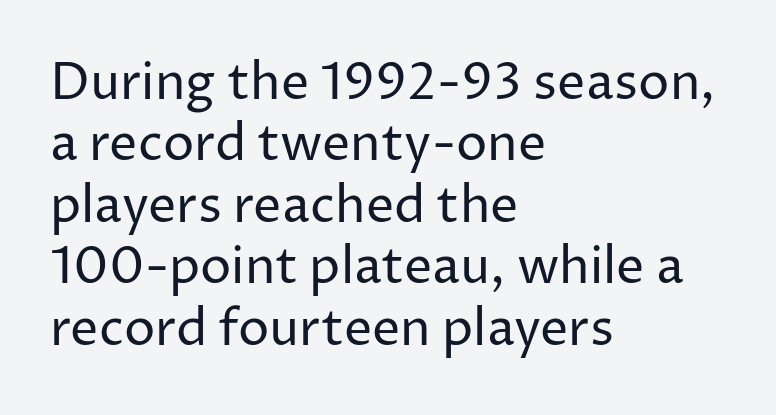
Q: Is the text bold? A: No.
Q: Is the text italic (slanted)? A: No, it is upright.
Q: Is the typeface a serif or a sans-serif typeface? A: Sans-serif.
Q: Is the text underlined? A: No.
Q: How is the paragraph aligned? A: Left-aligned.
Q: Is the spacing between letters normal or unusually wide? A: Normal.
Q: Width (condensed, normal, or wide)? A: Normal.
Q: Stroke contrast? A: Low.
Q: x-height? A: Medium.
Q: Monospaced? A: No.
